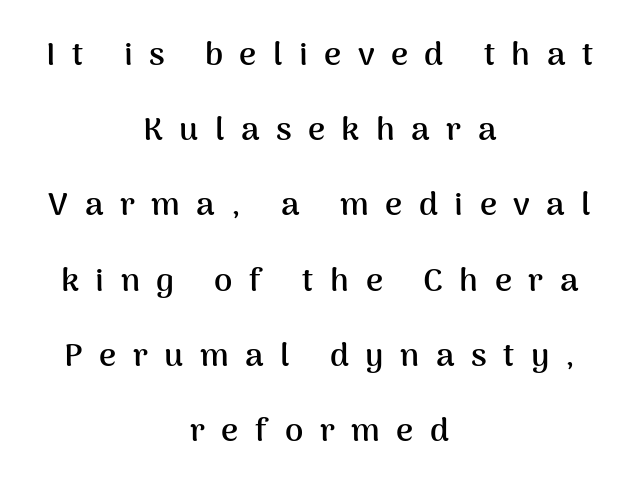
Q: Is the text bold? A: Yes.
Q: Is the text italic (slanted)? A: No, it is upright.
Q: Is the typeface a serif or a sans-serif typeface? A: Sans-serif.
Q: Is the text underlined? A: No.
Q: How is the paragraph aligned? A: Centered.
Q: Is the spacing between letters normal or unusually wide? A: Unusually wide.
Q: Is the spacing between lines tight, normal or loose? A: Loose.
Q: Width (condensed, normal, or wide)? A: Normal.
Q: Stroke contrast? A: Medium.
Q: x-height? A: Medium.
Q: Monospaced? A: No.
